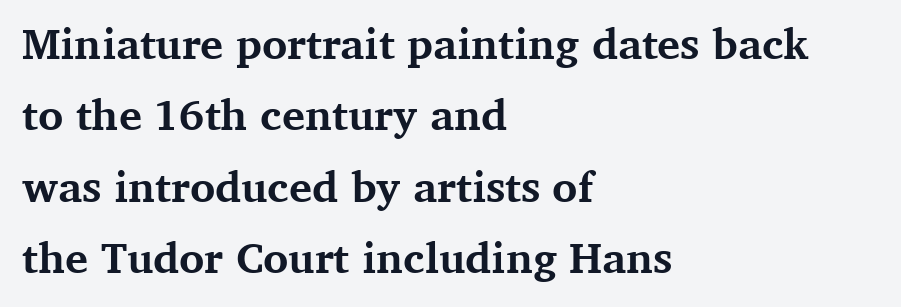
The letters stand upright; this is a roman face. The letters carry serifs — small finishing strokes at the ends of their stems. Where is the straight margin? On the left. Honestly, the letter spacing is just normal — you wouldn't notice it.
